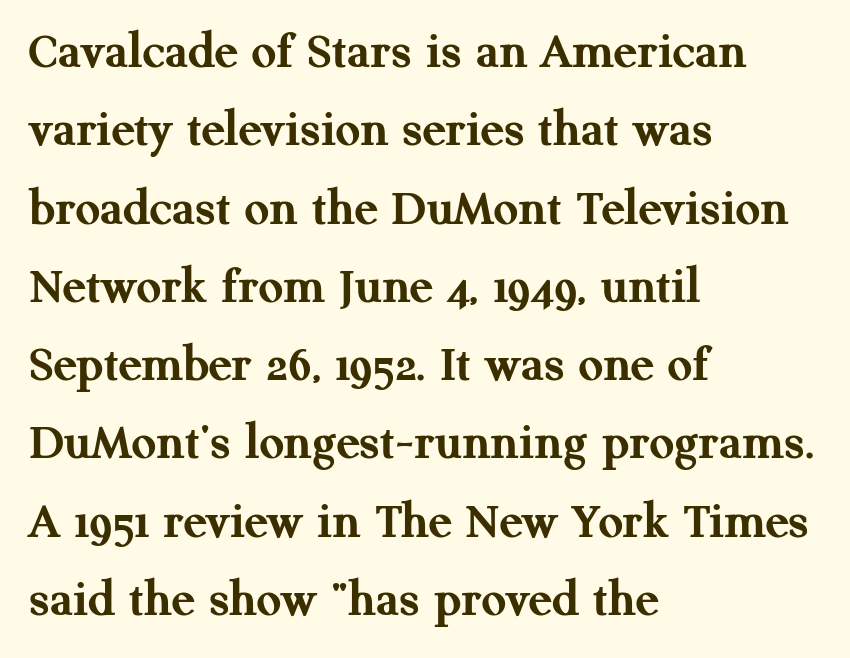
Q: Is the text bold? A: Yes.
Q: Is the text italic (slanted)? A: No, it is upright.
Q: Is the typeface a serif or a sans-serif typeface? A: Serif.
Q: Is the text underlined? A: No.
Q: How is the paragraph aligned? A: Left-aligned.
Q: Is the spacing between letters normal or unusually wide? A: Normal.
Q: Is the spacing between lines tight, normal or loose? A: Normal.
Q: Width (condensed, normal, or wide)? A: Normal.
Q: Stroke contrast? A: Medium.
Q: x-height? A: Medium.
Q: Monospaced? A: No.
